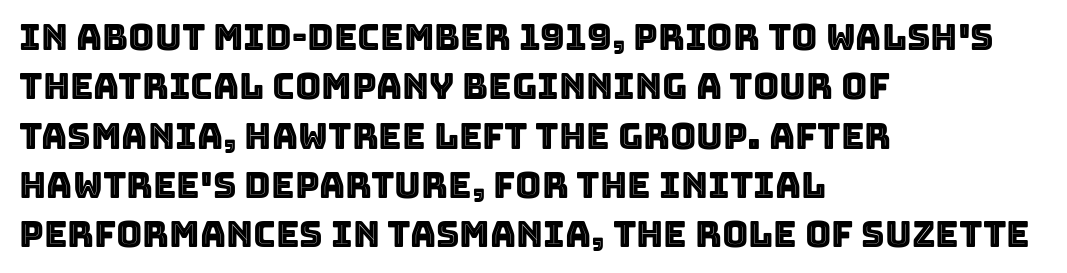
The image shows 36 px text type, upright; set left-aligned, normal line spacing (1.37x), normal letter spacing, not underlined; a large x-height.
